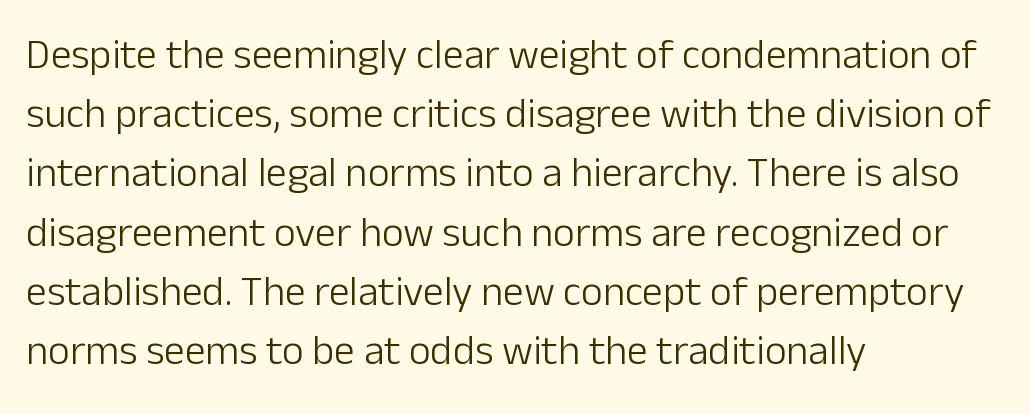
{"serif": "no", "italic": "no", "bold": "no", "weight": "light", "width": "normal", "stroke_contrast": "low", "x_height": "medium", "monospaced": "no", "underline": "no", "align": "left", "line_spacing": "normal", "line_spacing_ratio": 1.41, "letter_spacing": "normal", "letter_spacing_em": 0.0, "glyph_px": 42}
